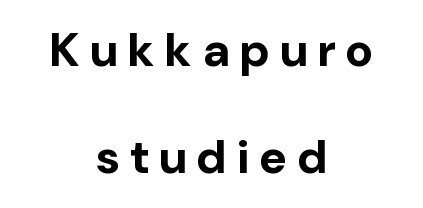
Unlike italic type, these characters show no tilt at all. Substantial extra tracking has been applied to these lines. You could fit nearly another row in the gap between these rows. Line starts and ends both wander, symmetrically. Each letter's strokes conclude bluntly, with no projecting serifs.
